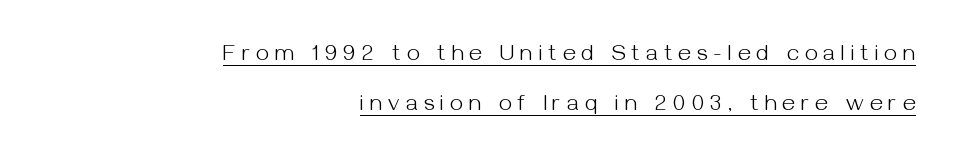
{"italic": "no", "bold": "no", "underline": "yes", "align": "right", "line_spacing": "loose", "line_spacing_ratio": 2.18, "letter_spacing": "wide", "letter_spacing_em": 0.27, "glyph_px": 23}
